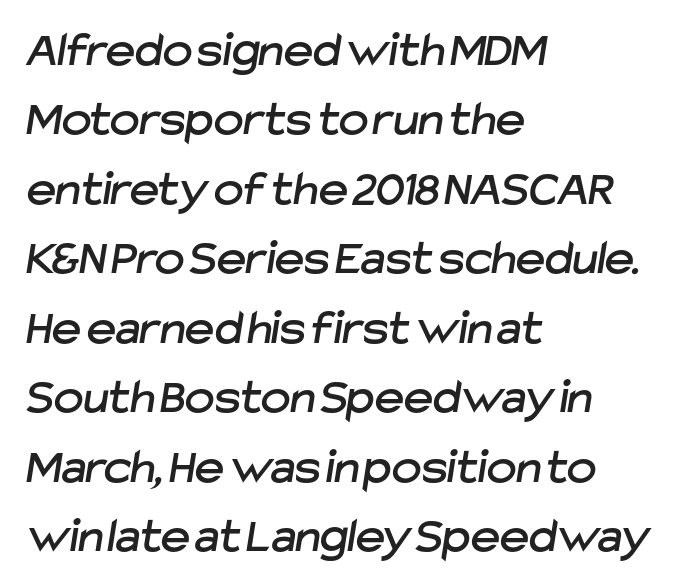
The typesetter chose a ragged-right arrangement here. Spacing verdict: proportional, widths tailored to each character. The line texture is even and compact thanks to regular tracking. These lines are composed in type without serifs. The designer left line spacing at the default.
